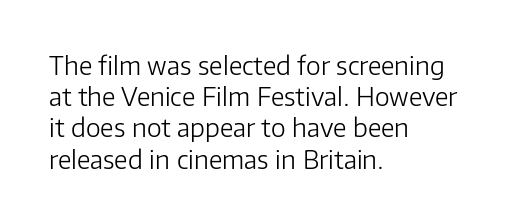
Spacing between characters is what you'd get straight out of the box. Ordinary non-slanted type is in use. The compositor pushed each line to the left boundary. Rows of type keep a routine distance in the vertical direction.
